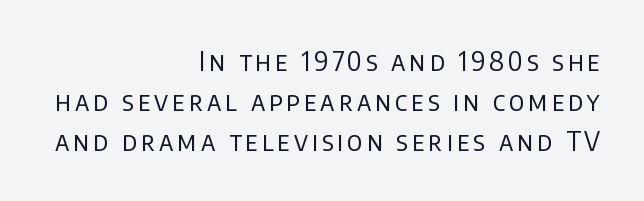
{"italic": "no", "bold": "no", "underline": "no", "align": "right", "line_spacing": "normal", "line_spacing_ratio": 1.53, "glyph_px": 26}
